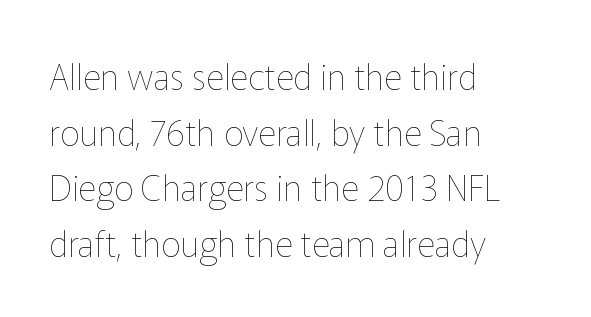
Rule under the text: the space is simply empty. Successive baselines arrive at the customary interval. Looks like regular typesetting: each glyph gets only the width it needs. Posture: vertical. Short note: letters normally spaced. Notice how the passage keeps a crisp vertical edge on the left only.
